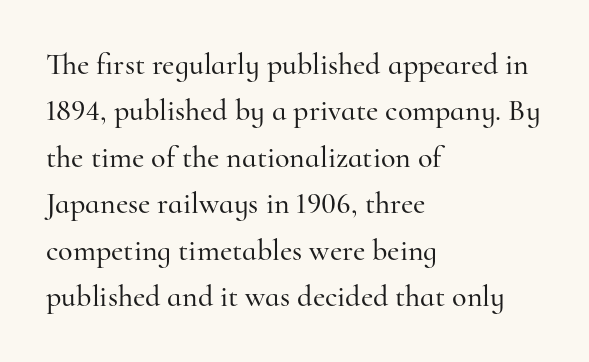
{"serif": "yes", "italic": "no", "width": "normal", "stroke_contrast": "high", "x_height": "small", "monospaced": "no", "underline": "no", "align": "left", "line_spacing": "normal", "line_spacing_ratio": 1.55, "letter_spacing": "normal", "letter_spacing_em": 0.0, "glyph_px": 30}
